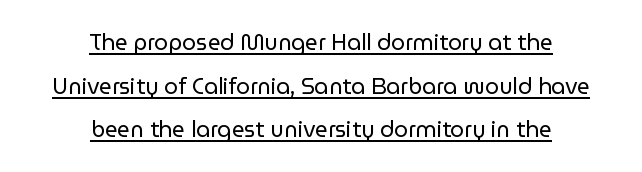
Q: Is the text bold? A: No.
Q: Is the text italic (slanted)? A: No, it is upright.
Q: Is the text underlined? A: Yes.
Q: How is the paragraph aligned? A: Centered.
Q: Is the spacing between letters normal or unusually wide? A: Normal.
Q: Is the spacing between lines tight, normal or loose? A: Loose.
